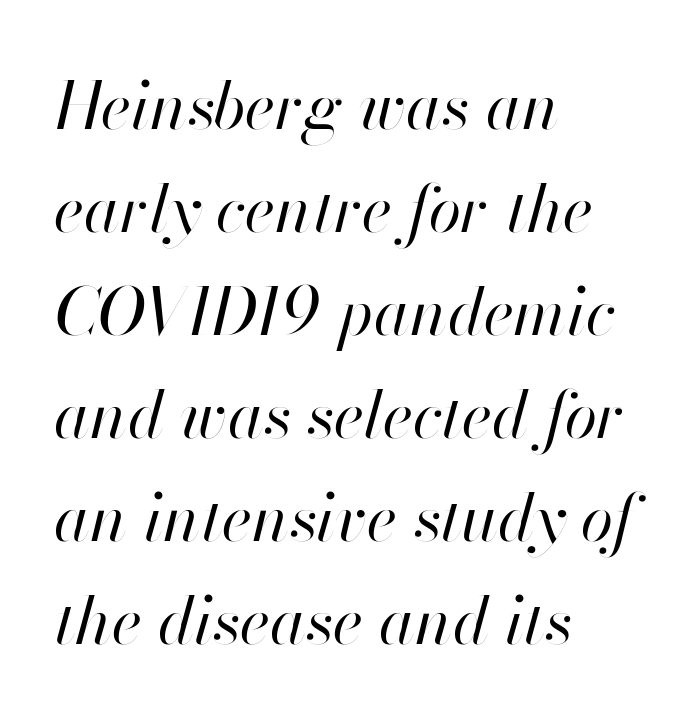
The image shows 66 px regular-weight type, italic (leaning right); set left-aligned, normal line spacing (1.56x), normal letter spacing, not underlined; high stroke contrast and a small x-height.
